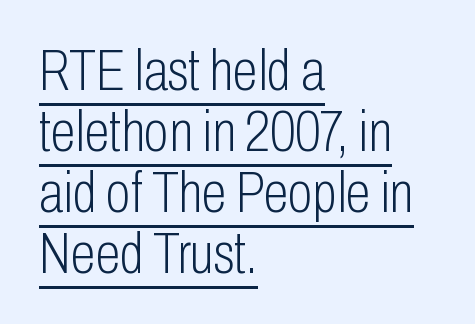
{"serif": "no", "italic": "no", "bold": "no", "weight": "light", "width": "condensed", "stroke_contrast": "low", "x_height": "medium", "monospaced": "no", "underline": "yes", "align": "left", "line_spacing": "tight", "line_spacing_ratio": 1.07, "letter_spacing": "normal", "letter_spacing_em": 0.0, "glyph_px": 57}
